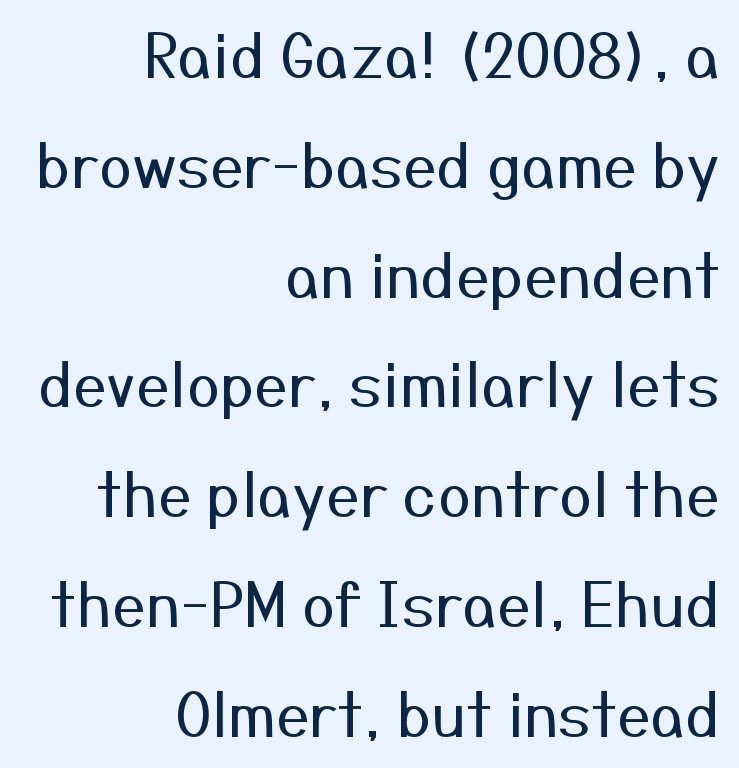
The compositor pushed each line to the right boundary. I'd call this a sans setting — the letters go barefoot. This reads as an unemphasized weight, regular at the heaviest. Each word holds together tightly as a unit, with standard inter-letter gaps. Honestly, there is no underline to notice here at all.
